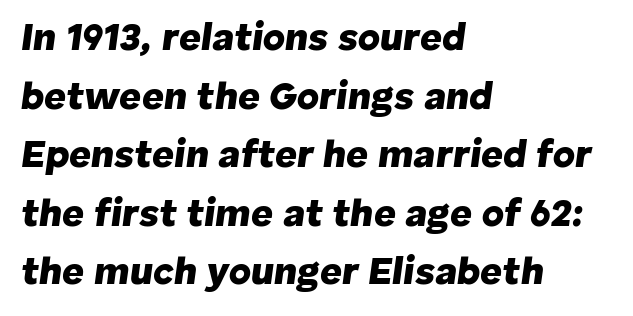
The tracking reads as untouched default to a designer's eye. Teacher's note: observe the even left margin — that is flush-left alignment. Evenly set lines give the paragraph a standard silhouette. Spacing verdict: proportional, widths tailored to each character. The words here are not underlined.
